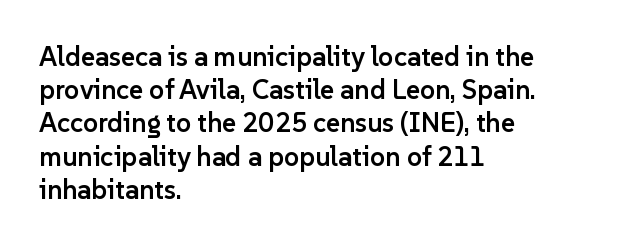
Q: Is the text bold? A: Semi-bold.
Q: Is the text italic (slanted)? A: No, it is upright.
Q: Is the text underlined? A: No.
Q: How is the paragraph aligned? A: Left-aligned.
Q: Is the spacing between letters normal or unusually wide? A: Normal.
